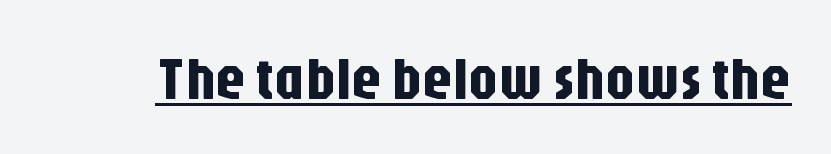
A sans-serif font was chosen for this passage. Each word holds together tightly as a unit, with standard inter-letter gaps. The typesetter has applied underlining to the passage shown. The rendering uses natural spacing where letterforms have individual widths. This is roman type, the default non-slanted kind.
